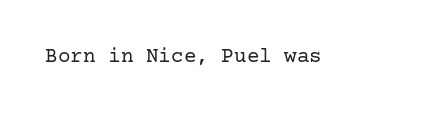
The image shows 21 px text type, upright; set normal letter spacing, not underlined.
